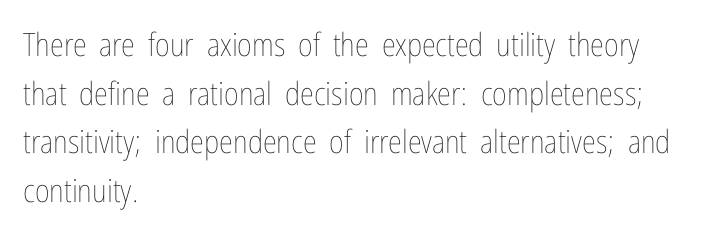
The image shows 32 px thin, condensed type, upright; set left-aligned, normal line spacing (1.52x), normal letter spacing, not underlined; low stroke contrast and a medium x-height.
